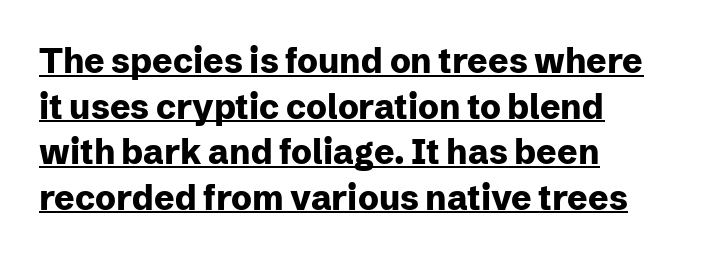
When letters stand straight like this, we call the style roman or upright. Font category for this specimen: sans-serif. Vertically, the passage feels balanced, rows spaced as you'd expect. Each letter keeps its own natural width here, so spacing adapts to shape.
